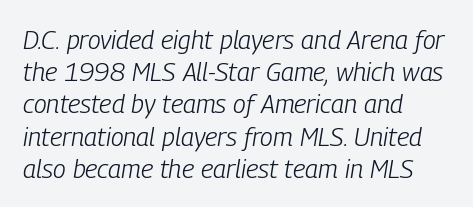
The image shows 26 px text type, italic (leaning right); set left-aligned, line spacing 1.24x, normal letter spacing, not underlined.
